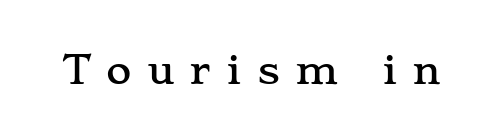
Q: Is the text italic (slanted)? A: No, it is upright.
Q: Is the typeface a serif or a sans-serif typeface? A: Serif.
Q: Is the text underlined? A: No.
Q: Is the spacing between letters normal or unusually wide? A: Unusually wide.
Q: Width (condensed, normal, or wide)? A: Wide.
Q: Stroke contrast? A: Low.
Q: x-height? A: Small.
Q: Monospaced? A: No.
